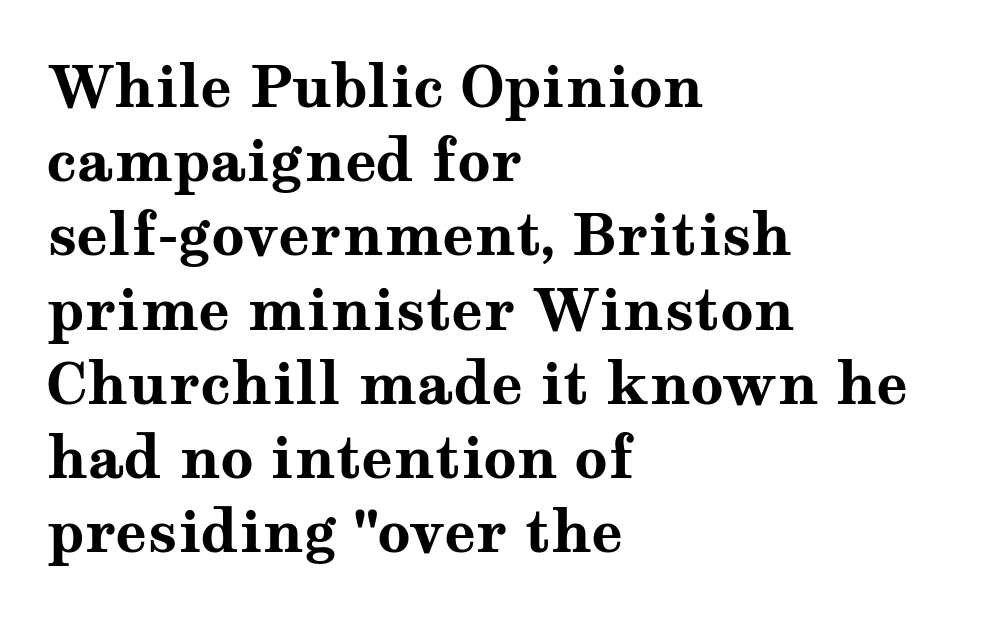
The image shows 58 px bold, wide serif type, upright; set left-aligned, normal line spacing (1.28x), normal letter spacing, not underlined; medium stroke contrast and a medium x-height.
